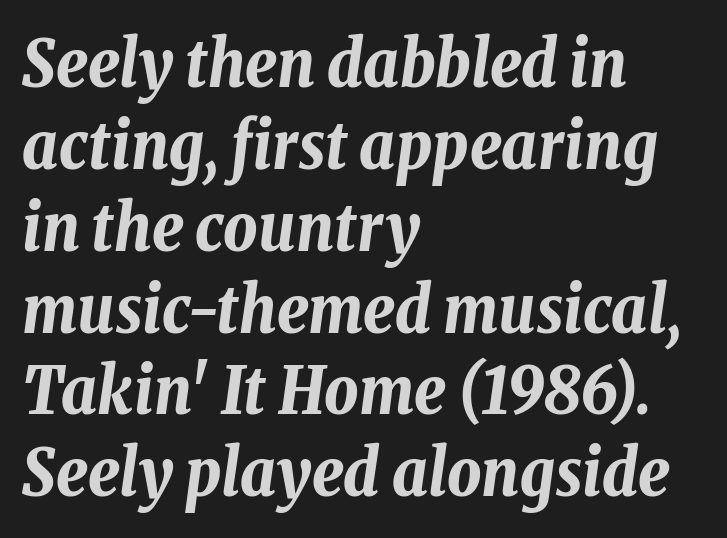
The image shows 66 px bold, condensed type, italic (leaning right); set left-aligned, line spacing 1.24x, normal letter spacing, not underlined; low stroke contrast and a medium x-height.
